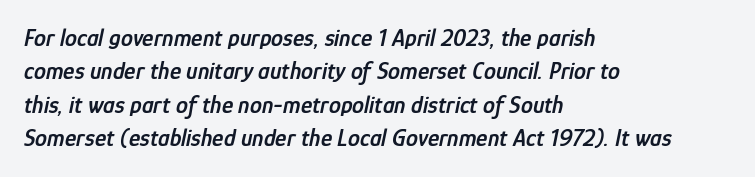
The image shows 24 px text type, italic (leaning right); set left-aligned, normal line spacing (1.39x), normal letter spacing, not underlined.
